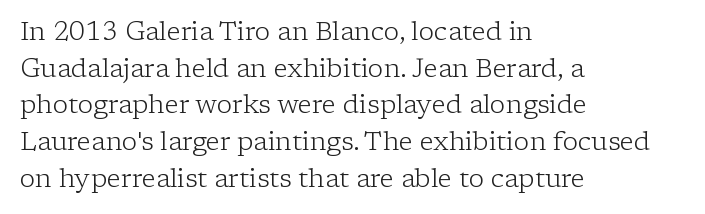
{"italic": "no", "bold": "no", "underline": "no", "align": "left", "line_spacing": "normal", "line_spacing_ratio": 1.41, "letter_spacing": "normal", "letter_spacing_em": 0.0, "glyph_px": 26}
